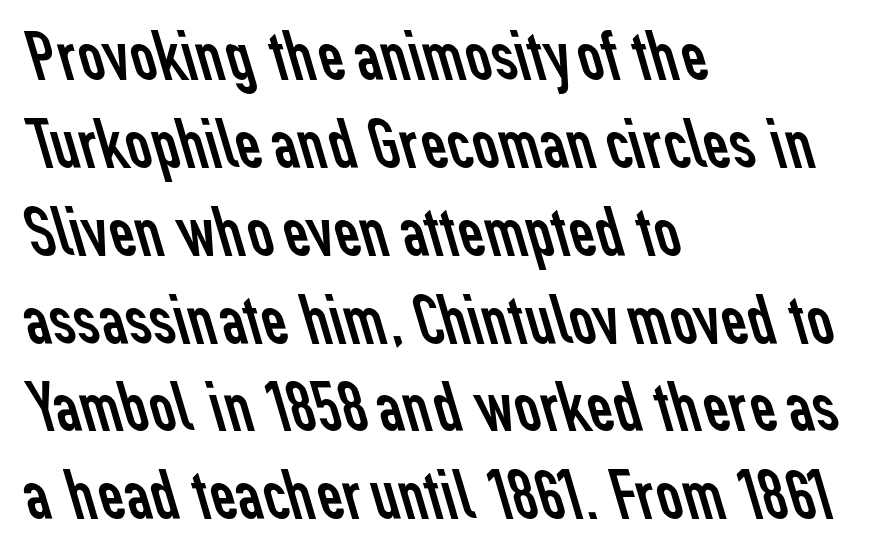
Q: Is the text bold? A: No.
Q: Is the typeface a serif or a sans-serif typeface? A: Sans-serif.
Q: Is the text underlined? A: No.
Q: How is the paragraph aligned? A: Left-aligned.
Q: Is the spacing between letters normal or unusually wide? A: Normal.
Q: Width (condensed, normal, or wide)? A: Normal.
Q: Stroke contrast? A: Low.
Q: x-height? A: Medium.
Q: Monospaced? A: No.
